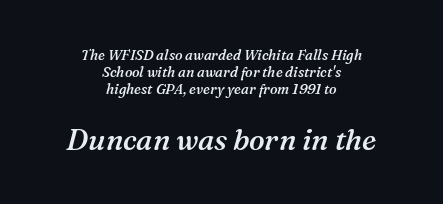
The image shows 29 px semibold serif type, italic (leaning right); set centered, line spacing 1.23x, normal letter spacing, not underlined; the second (bottom) block is 2.07x larger; medium stroke contrast and a medium x-height.
